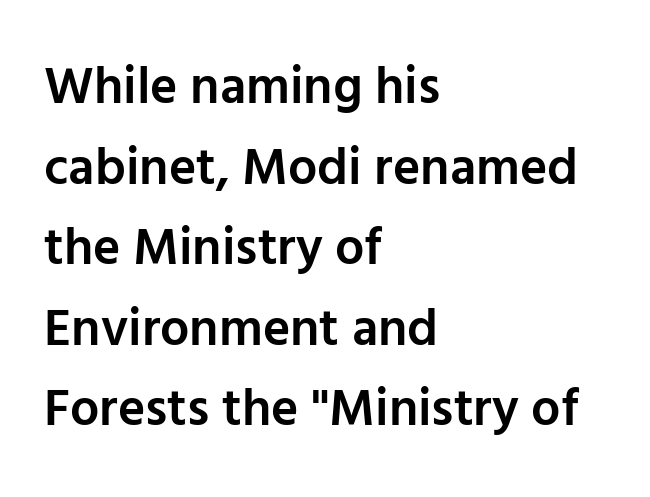
The image shows 52 px semibold sans-serif type, upright; set left-aligned, normal line spacing (1.55x), normal letter spacing, not underlined; low stroke contrast and a medium x-height.
